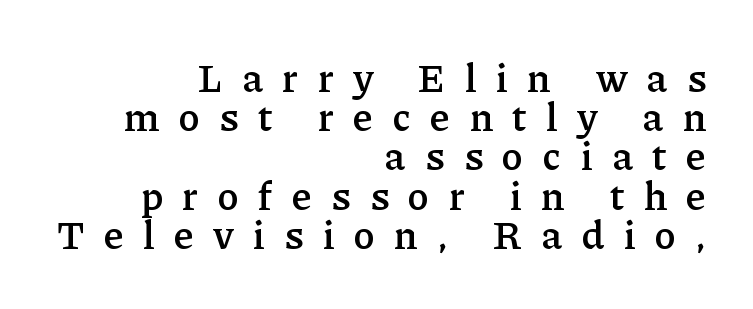
A somewhat darkened texture: the type is semibold rather than bold. Think of a printed novel: that variable character pitch is what you see here. The typeface chosen for these lines features serifs. Reading down the block, your eye finds every line finishing at a fixed right position. Honestly, there is no underline to notice here at all.
